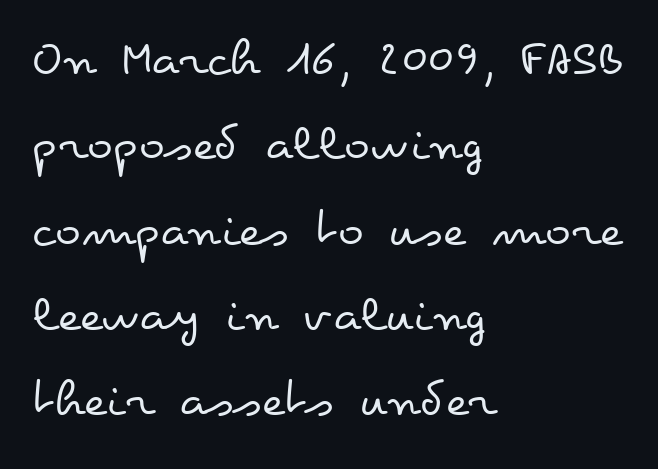
Q: Is the text bold? A: No.
Q: Is the text italic (slanted)? A: No, it is upright.
Q: Is the text underlined? A: No.
Q: How is the paragraph aligned? A: Left-aligned.
Q: Is the spacing between letters normal or unusually wide? A: Normal.
Q: Is the spacing between lines tight, normal or loose? A: Normal.
Q: Width (condensed, normal, or wide)? A: Wide.
Q: Stroke contrast? A: Low.
Q: x-height? A: Small.
Q: Monospaced? A: No.
